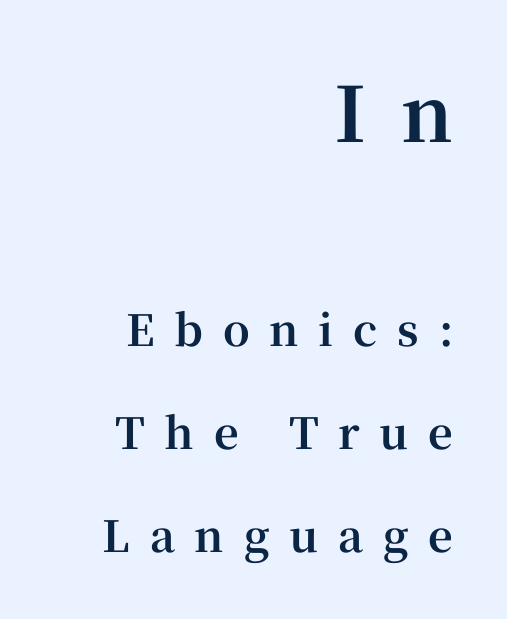
{"serif": "yes", "italic": "no", "bold": "yes", "weight": "bold", "width": "normal", "stroke_contrast": "high", "x_height": "medium", "monospaced": "no", "underline": "no", "align": "right", "line_spacing": "loose", "line_spacing_ratio": 2.39, "letter_spacing": "wide", "letter_spacing_em": 0.46, "larger_block": "first", "size_ratio": 1.77, "glyph_px": 76}
